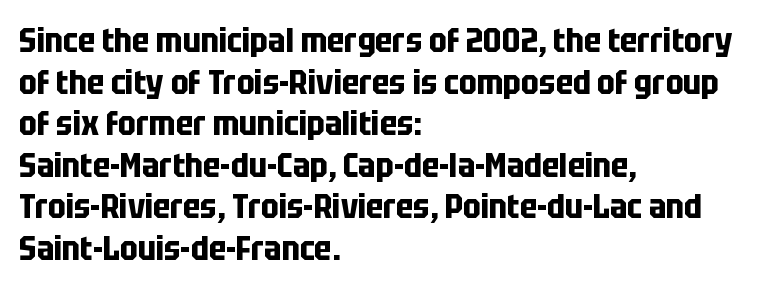
Horizontally, the lines are justified to the leading edge only. How heavy is the stroke? Heavy — this is a bold. Each letter's strokes conclude bluntly, with no projecting serifs. You can tell it's not italic because the verticals are truly vertical. The passage shown has conventional tracking throughout.
